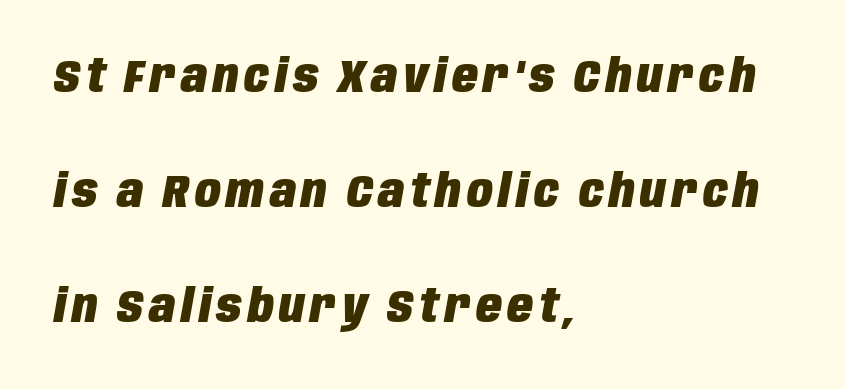
Q: Is the text bold? A: Yes.
Q: Is the text italic (slanted)? A: Yes, it leans right by about 10 degrees.
Q: Is the text underlined? A: No.
Q: How is the paragraph aligned? A: Left-aligned.
Q: Is the spacing between lines tight, normal or loose? A: Loose.
Q: Width (condensed, normal, or wide)? A: Condensed.
Q: Stroke contrast? A: Low.
Q: x-height? A: Large.
Q: Monospaced? A: No.
